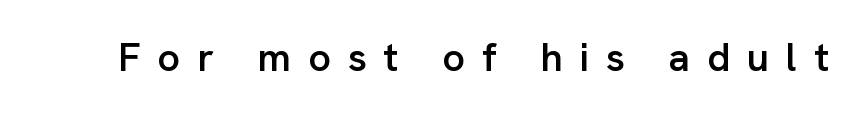
The image shows 40 px semibold sans-serif type, upright; set unusually wide letter spacing (+0.42 em), not underlined; low stroke contrast and a medium x-height.
